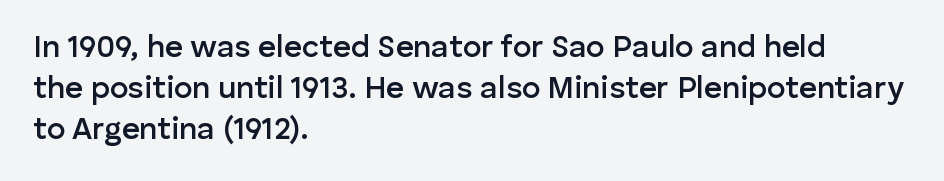
Q: Is the text bold? A: Semi-bold.
Q: Is the text italic (slanted)? A: No, it is upright.
Q: Is the typeface a serif or a sans-serif typeface? A: Sans-serif.
Q: Is the text underlined? A: No.
Q: How is the paragraph aligned? A: Left-aligned.
Q: Is the spacing between letters normal or unusually wide? A: Normal.
Q: Is the spacing between lines tight, normal or loose? A: Normal.
Q: Width (condensed, normal, or wide)? A: Normal.
Q: Stroke contrast? A: Low.
Q: x-height? A: Medium.
Q: Monospaced? A: No.
